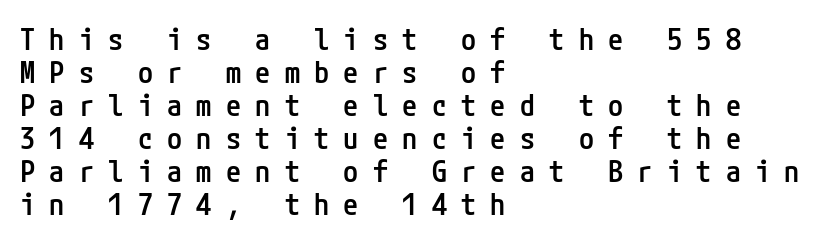
{"serif": "no", "italic": "no", "bold": "semi", "weight": "semibold", "width": "condensed", "stroke_contrast": "low", "x_height": "medium", "underline": "no", "align": "left", "line_spacing": "tight", "line_spacing_ratio": 1.1, "letter_spacing": "wide", "letter_spacing_em": 0.48, "glyph_px": 30}
